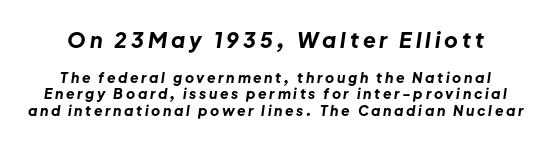
{"italic": "yes", "lean": "right", "slant_degrees": 8, "bold": "yes", "underline": "no", "line_spacing_ratio": 1.19, "larger_block": "first", "size_ratio": 1.5, "glyph_px": 21}
